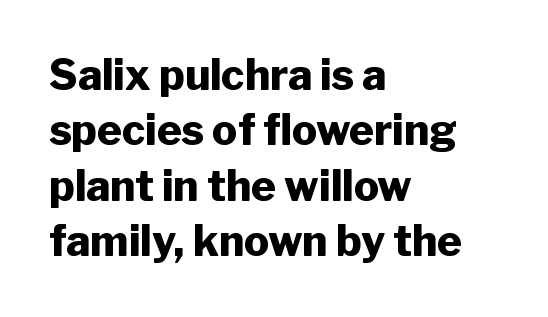
The image shows 42 px heavy sans-serif type, upright; set left-aligned, normal line spacing (1.32x), normal letter spacing, not underlined; low stroke contrast and a medium x-height.
